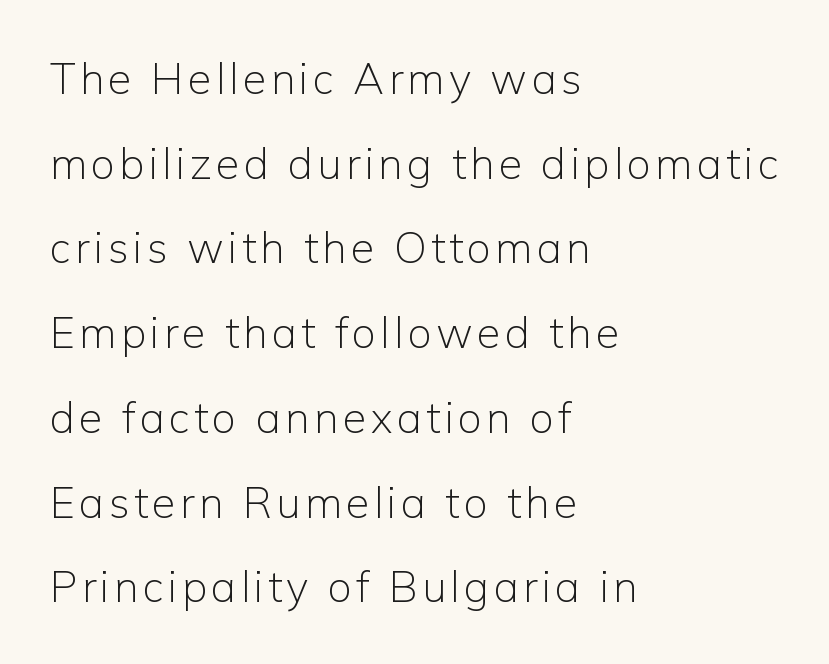
Leading: increased. You can tell from the bare stems that sans-serif type was used. Style check: upright. These lines are rendered in a variable-pitch font.
